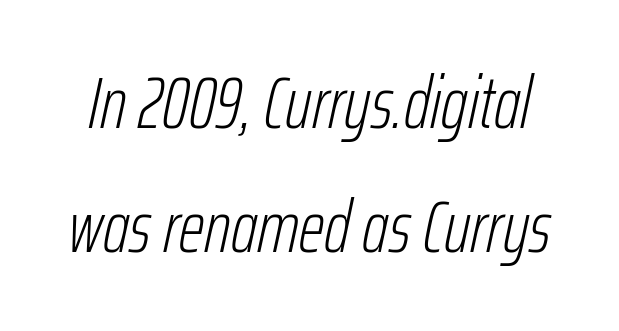
Stems and bowls with no extra thickness — not bold. When letters slant like this, we call the style italic. A typesetter would call this proportional, since set widths differ per character. The rendering keeps characters at their native spacing. Successive baselines arrive at the customary interval.
